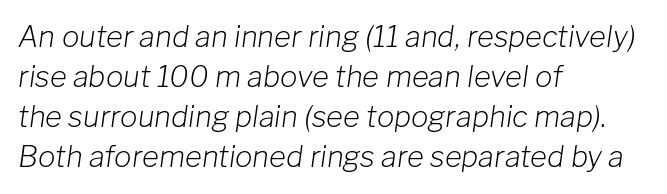
{"italic": "yes", "lean": "right", "slant_degrees": 8, "bold": "no", "weight": "light", "width": "normal", "stroke_contrast": "low", "x_height": "medium", "monospaced": "no", "underline": "no", "align": "left", "line_spacing": "normal", "line_spacing_ratio": 1.38, "letter_spacing": "normal", "letter_spacing_em": 0.0, "glyph_px": 29}
